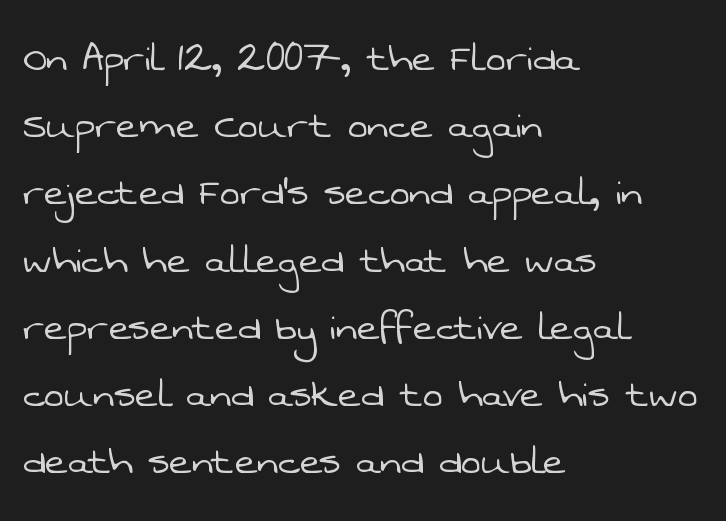
Line spacing here is normal. Lines of text with bare space underneath. A typesetter would call this zero additional tracking. Caption: face not bold, strokes unweighted. The rendering uses natural spacing where letterforms have individual widths.
